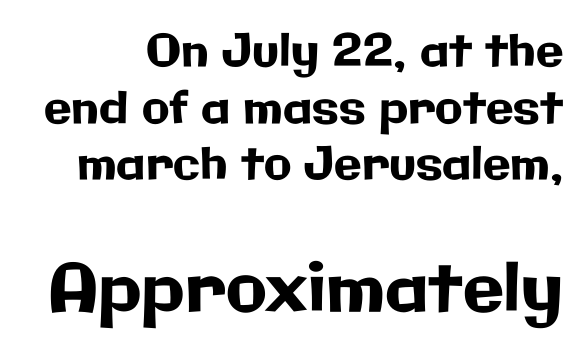
The image shows 67 px sans-serif type, upright; set normal line spacing (1.26x), normal letter spacing, not underlined; the second (bottom) block is 1.49x larger; low stroke contrast and a medium x-height.
